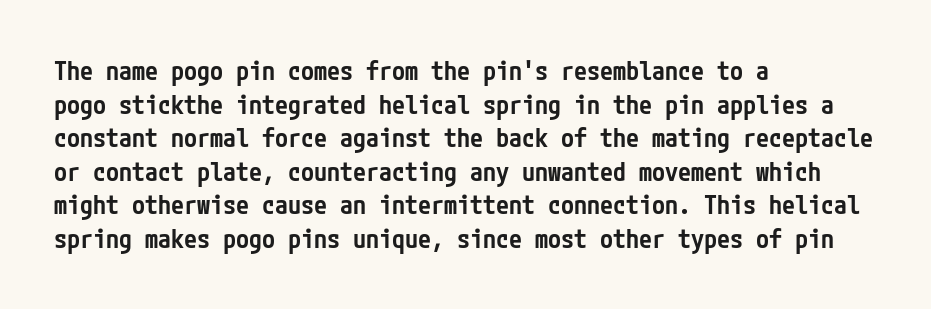
{"italic": "no", "bold": "semi", "underline": "no", "align": "left", "line_spacing": "normal", "line_spacing_ratio": 1.29, "letter_spacing": "normal", "letter_spacing_em": 0.0, "glyph_px": 26}
